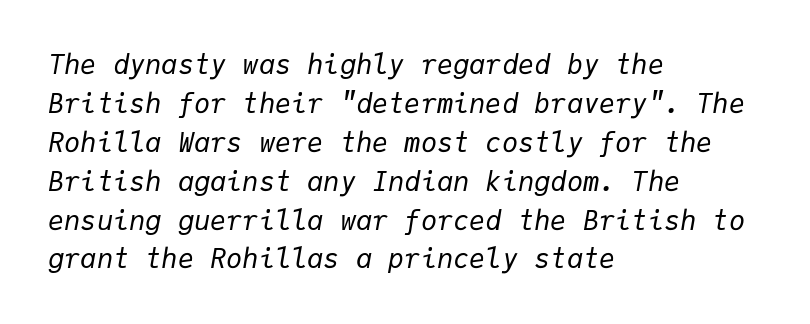
Q: Is the text bold? A: No.
Q: Is the text italic (slanted)? A: Yes, it leans right by about 9 degrees.
Q: Is the text underlined? A: No.
Q: How is the paragraph aligned? A: Left-aligned.
Q: Is the spacing between letters normal or unusually wide? A: Normal.
Q: Is the spacing between lines tight, normal or loose? A: Normal.
